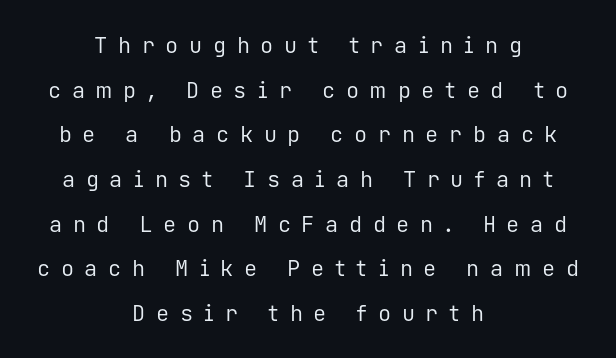
{"italic": "no", "bold": "no", "underline": "no", "align": "center", "line_spacing": "loose", "line_spacing_ratio": 2.03, "letter_spacing": "wide", "letter_spacing_em": 0.48, "glyph_px": 22}
